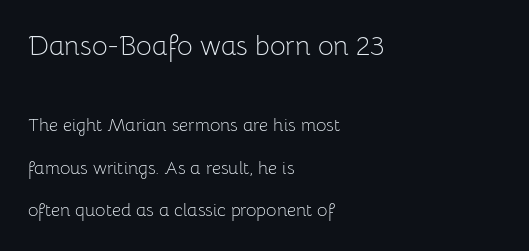
Has an underline been added? It has not. Compared with typical paragraphs, the rows here are farther apart. These two chunks differ in scale, with the top chunk taking the larger measure. Characters remain perfectly vertical along every line.
